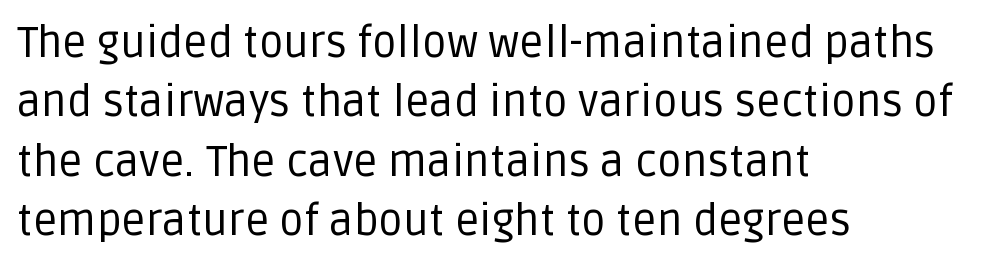
{"serif": "no", "italic": "no", "bold": "no", "weight": "regular", "width": "normal", "stroke_contrast": "low", "x_height": "large", "monospaced": "no", "underline": "no", "align": "left", "line_spacing": "normal", "line_spacing_ratio": 1.38, "letter_spacing": "normal", "letter_spacing_em": 0.0, "glyph_px": 43}
